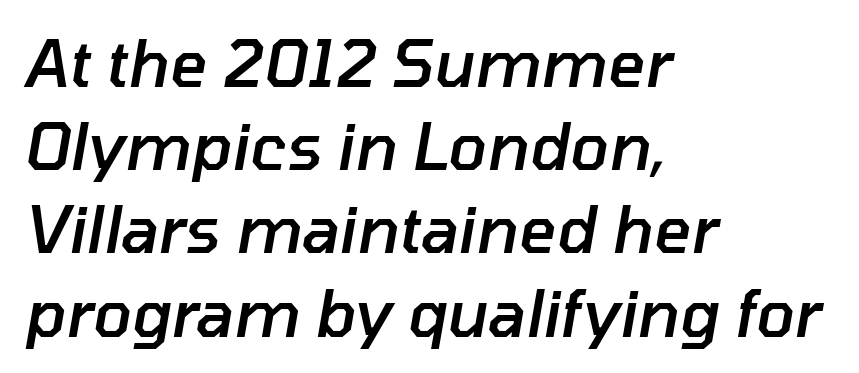
Q: Is the text bold? A: Semi-bold.
Q: Is the text italic (slanted)? A: Yes, it leans right by about 10 degrees.
Q: Is the text underlined? A: No.
Q: How is the paragraph aligned? A: Left-aligned.
Q: Is the spacing between letters normal or unusually wide? A: Normal.
Q: Is the spacing between lines tight, normal or loose? A: Normal.
Q: Width (condensed, normal, or wide)? A: Normal.
Q: Stroke contrast? A: Low.
Q: x-height? A: Medium.
Q: Monospaced? A: No.
